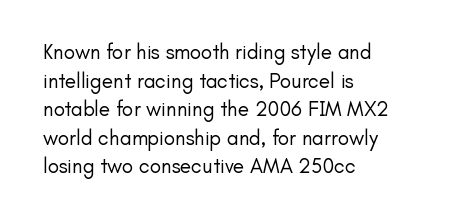
Q: Is the text bold? A: No.
Q: Is the text italic (slanted)? A: No, it is upright.
Q: Is the text underlined? A: No.
Q: How is the paragraph aligned? A: Left-aligned.
Q: Is the spacing between letters normal or unusually wide? A: Normal.
Q: Is the spacing between lines tight, normal or loose? A: Normal.
